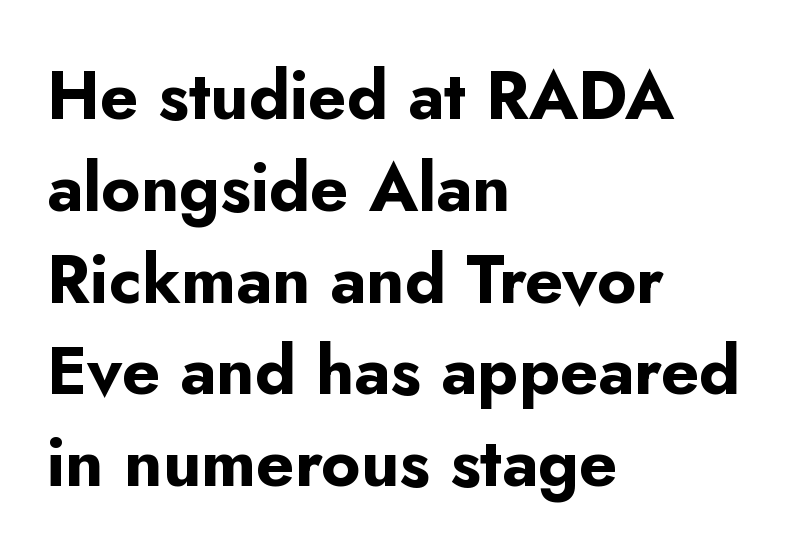
The image shows 67 px bold sans-serif type, upright; set left-aligned, normal line spacing (1.37x), normal letter spacing, not underlined; low stroke contrast and a small x-height.
